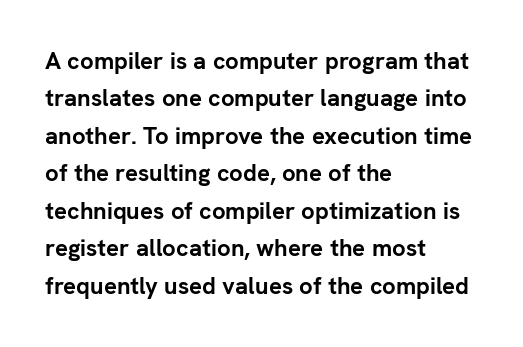
Underline: absent. Strokes here are thick enough to call this a true bold. This block has exactly the height ordinary leading produces. Standard letterfit; no display-style spreading of the glyphs. The lines are quadded left.
